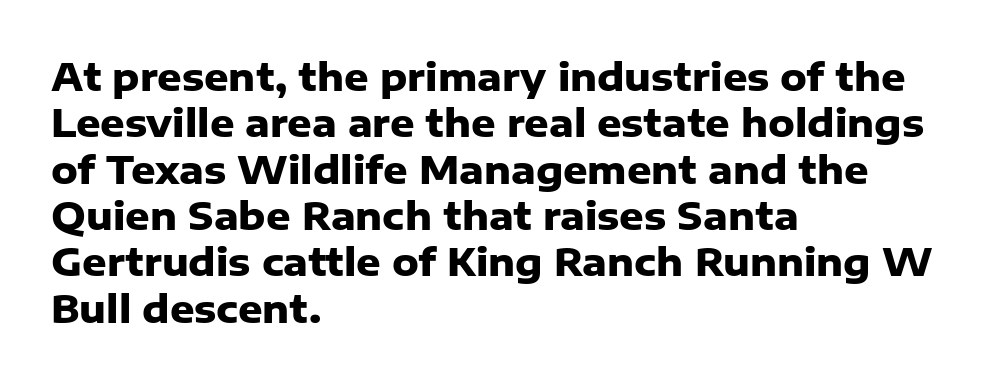
{"serif": "no", "italic": "no", "bold": "yes", "weight": "heavy", "width": "normal", "stroke_contrast": "low", "x_height": "medium", "monospaced": "no", "underline": "no", "align": "left", "line_spacing_ratio": 1.22, "letter_spacing": "normal", "letter_spacing_em": 0.0, "glyph_px": 38}
